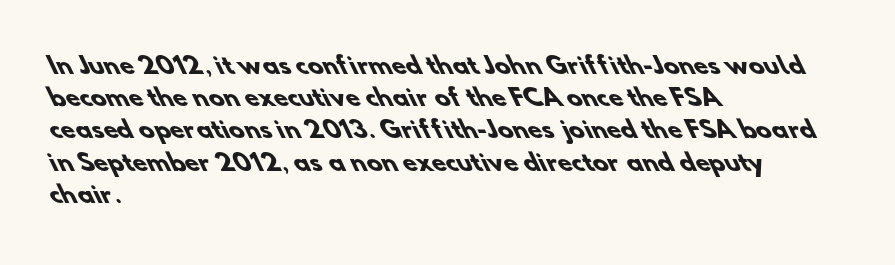
The image shows 23 px bold type; set left-aligned, normal line spacing (1.4x), normal letter spacing, not underlined.
